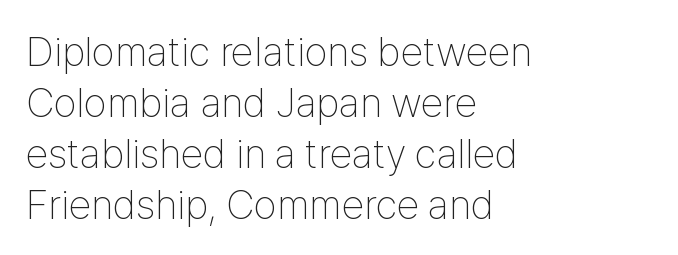
Weight: regular or lighter. The strip under each line holds only bare page. No feet cap the strokes, marking this as sans-serif type. Default kerning and tracking; the words read as compact shapes. Rendered with straight, roman letterforms.
